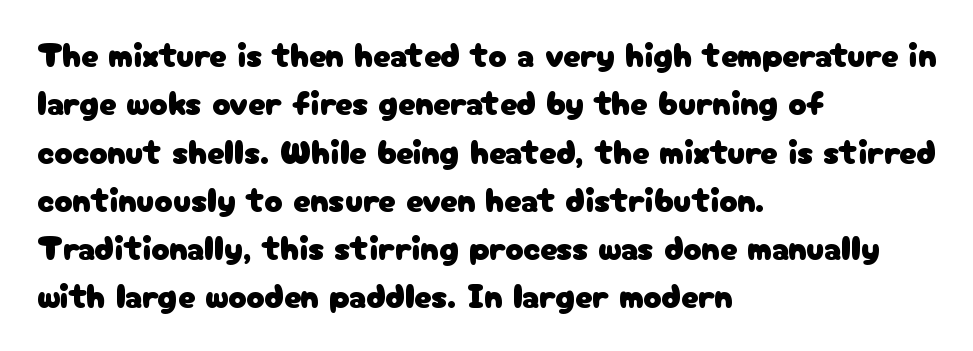
Plain, unruled lines of type. These lines were composed using upright roman letters. The face used here is proportionally spaced, like ordinary book or web type. In CSS terms this would be text-align: left. Summary of vertical rhythm: regular, with standard interline spacing. The letters carry no serifs — their stems end cleanly without finishing strokes.
